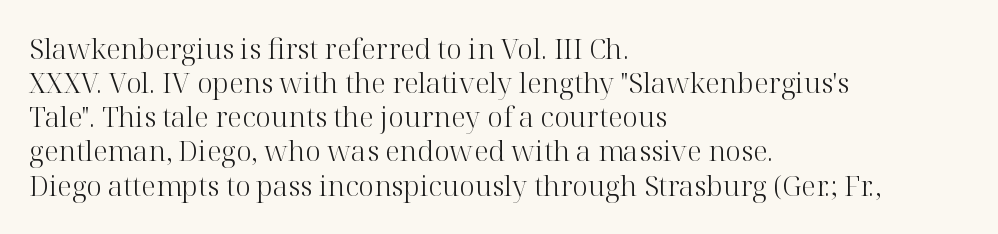
{"serif": "yes", "italic": "no", "bold": "no", "weight": "light", "width": "normal", "stroke_contrast": "high", "x_height": "medium", "monospaced": "no", "underline": "no", "align": "left", "line_spacing_ratio": 1.22, "letter_spacing": "normal", "letter_spacing_em": 0.0, "glyph_px": 28}
